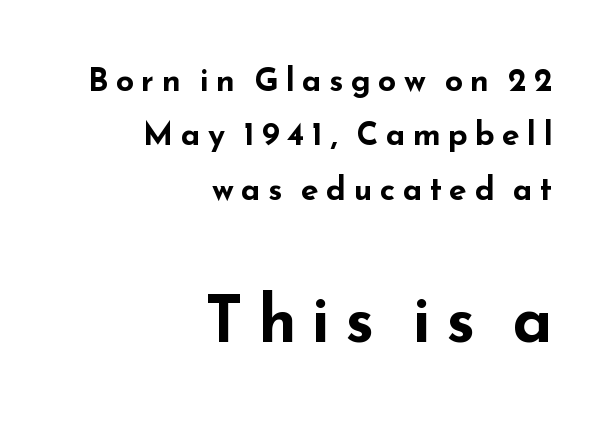
The image shows 65 px bold, wide sans-serif type, upright; set right-aligned, normal line spacing (1.7x), unusually wide letter spacing (+0.23 em), not underlined; the second (bottom) block is 2.03x larger; low stroke contrast and a small x-height.
